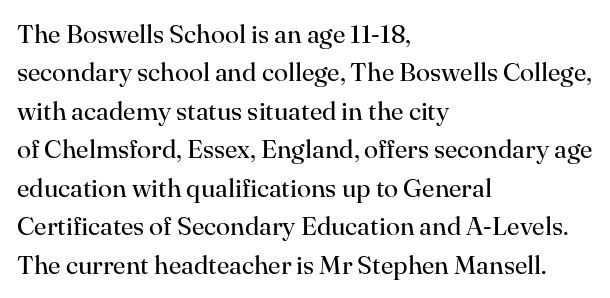
The image shows 26 px text type, upright; set left-aligned, normal line spacing (1.48x), normal letter spacing, not underlined.
